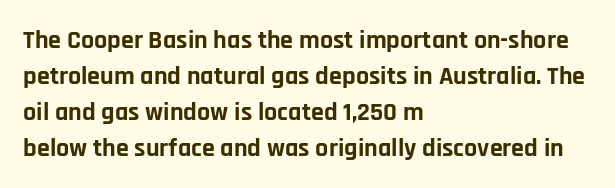
Weight: bold. Inter-character spacing is left at the font's built-in metrics. Check the space under the baseline: it is left empty. These lines sit exactly where default settings would place them. Compared with a centered layout, this one pins lines to the left instead.
